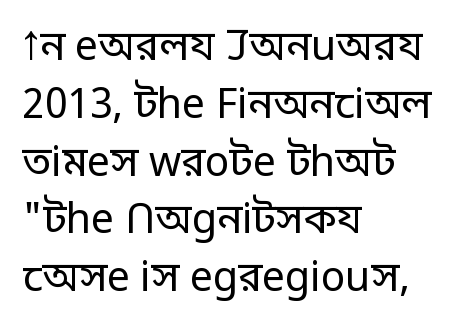
Check where the strokes stop: nothing finishes them off — pure sans. The letters stand straight up with perfectly vertical stems. Stroke mass is kept to a normal reading level or below. Words float on clear page, feet unadorned.
